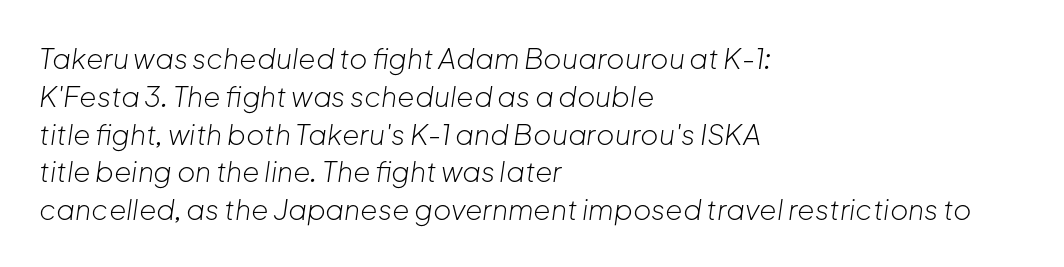
Q: Is the text bold? A: No.
Q: Is the text italic (slanted)? A: Yes, it leans right by about 8 degrees.
Q: Is the text underlined? A: No.
Q: How is the paragraph aligned? A: Left-aligned.
Q: Is the spacing between letters normal or unusually wide? A: Normal.
Q: Is the spacing between lines tight, normal or loose? A: Normal.
Q: Width (condensed, normal, or wide)? A: Normal.
Q: Stroke contrast? A: Low.
Q: x-height? A: Medium.
Q: Monospaced? A: No.
